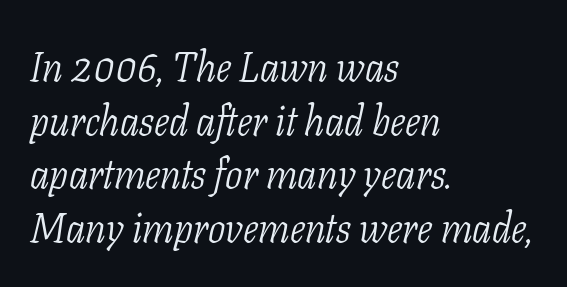
Q: Is the text bold? A: No.
Q: Is the text italic (slanted)? A: Yes, it leans right by about 11 degrees.
Q: Is the typeface a serif or a sans-serif typeface? A: Serif.
Q: Is the text underlined? A: No.
Q: How is the paragraph aligned? A: Left-aligned.
Q: Is the spacing between letters normal or unusually wide? A: Normal.
Q: Is the spacing between lines tight, normal or loose? A: Normal.
Q: Width (condensed, normal, or wide)? A: Condensed.
Q: Stroke contrast? A: Low.
Q: x-height? A: Medium.
Q: Monospaced? A: No.
